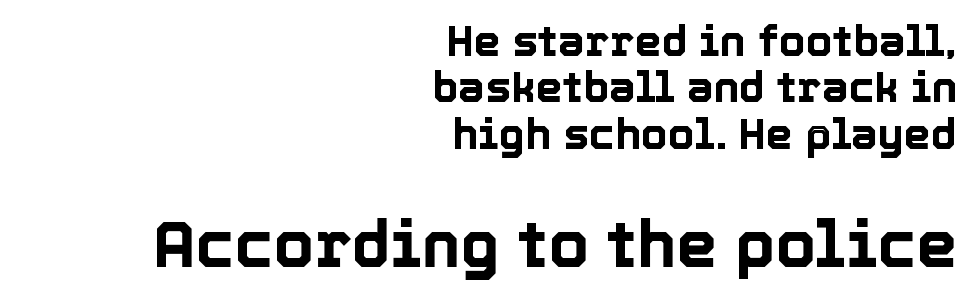
The image shows 65 px text type, upright; set right-aligned, tight line spacing (1.08x), normal letter spacing, not underlined; the second (bottom) block is 1.51x larger; a medium x-height.
